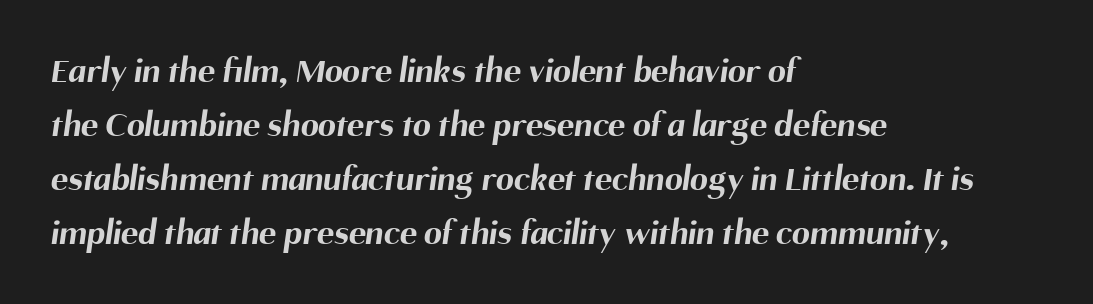
Q: Is the text bold? A: Yes.
Q: Is the typeface a serif or a sans-serif typeface? A: Sans-serif.
Q: Is the text underlined? A: No.
Q: How is the paragraph aligned? A: Left-aligned.
Q: Is the spacing between letters normal or unusually wide? A: Normal.
Q: Is the spacing between lines tight, normal or loose? A: Normal.
Q: Width (condensed, normal, or wide)? A: Normal.
Q: Stroke contrast? A: Medium.
Q: x-height? A: Medium.
Q: Monospaced? A: No.
